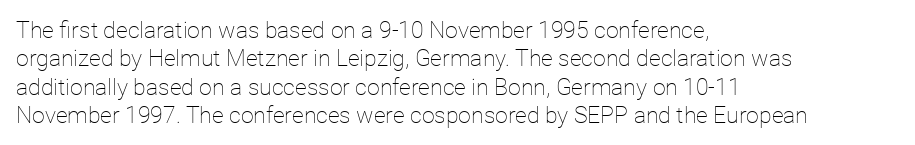
{"italic": "no", "bold": "no", "underline": "no", "align": "left", "line_spacing_ratio": 1.23, "letter_spacing": "normal", "letter_spacing_em": 0.0, "glyph_px": 23}
